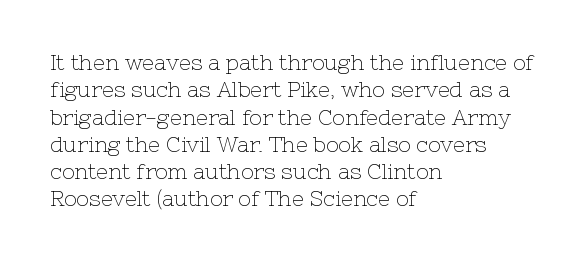
Q: Is the text bold? A: No.
Q: Is the text italic (slanted)? A: No, it is upright.
Q: Is the text underlined? A: No.
Q: How is the paragraph aligned? A: Left-aligned.
Q: Is the spacing between letters normal or unusually wide? A: Normal.
Q: Is the spacing between lines tight, normal or loose? A: Normal.
